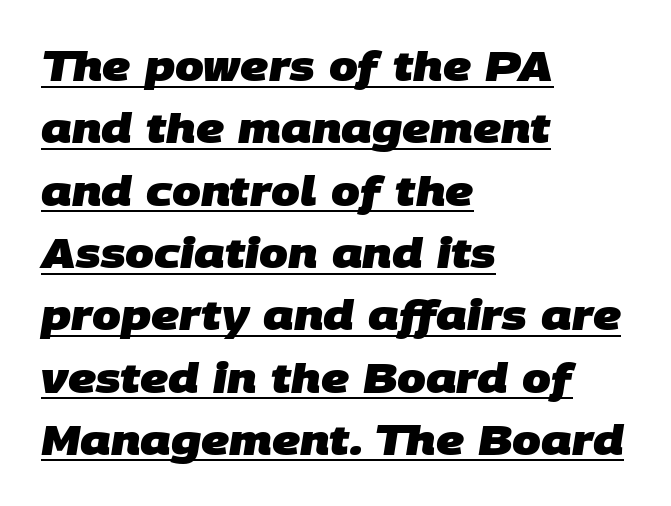
The image shows 41 px heavy sans-serif type; set left-aligned, normal line spacing (1.52x), normal letter spacing, underlined; low stroke contrast and a large x-height.
